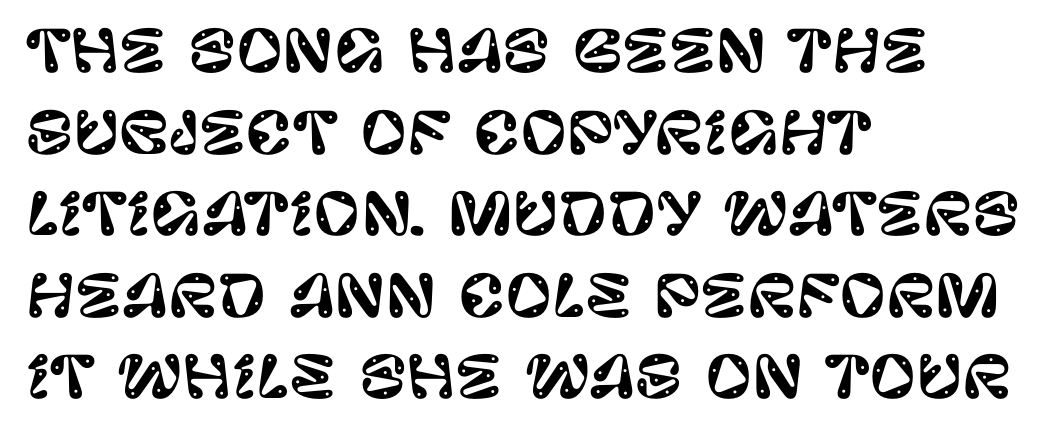
The image shows 57 px sans-serif type; set left-aligned, normal line spacing (1.43x), normal letter spacing, not underlined; low stroke contrast and a large x-height.
